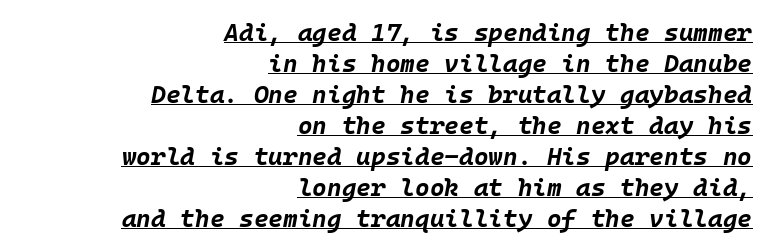
Rendered with sloped, italic letterforms. Each line ends at the same right margin while the left side varies. Heft: maximum for text — a bold. The words here are underlined. This sample uses plain, unmodified letter spacing.
